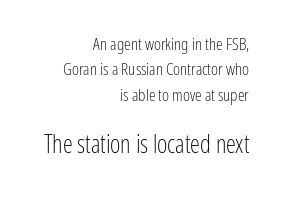
The image shows 25 px text type, upright; set right-aligned, normal line spacing (1.5x), normal letter spacing, not underlined; the second (bottom) block is 1.47x larger.
